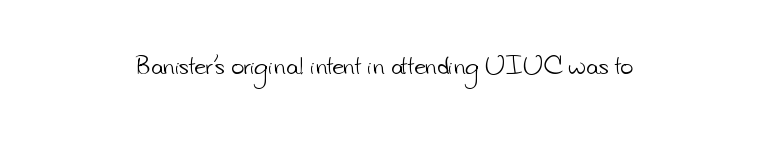
The image shows 22 px text type; set normal letter spacing, not underlined.
